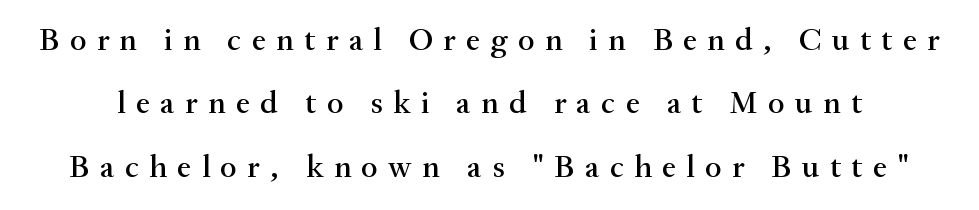
Caption: expanded tracking, letters set apart. Italic? Not at all — the glyphs are vertical. Here the designer chose a conventional face with non-uniform glyph widths. This rendering features lettering with no underline. Does the type have serifs? Yes, each stem ends in a small foot.
